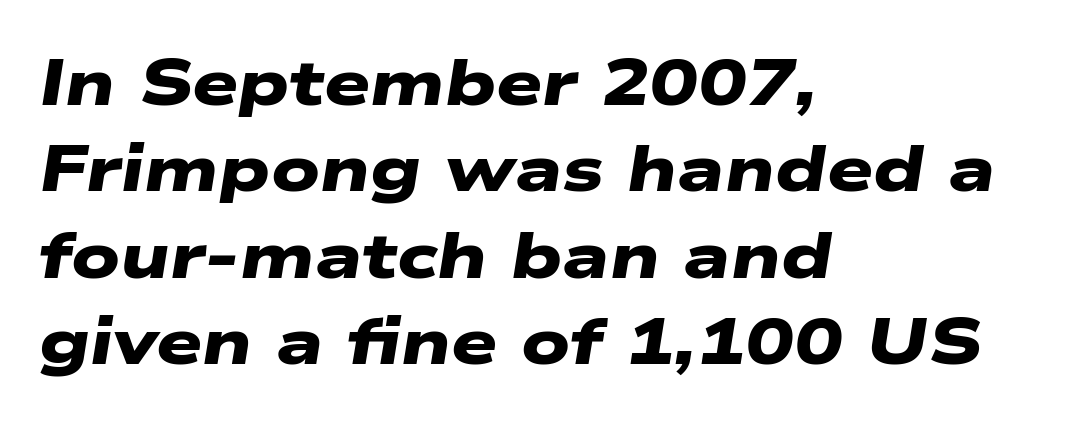
{"serif": "no", "bold": "yes", "weight": "heavy", "width": "wide", "stroke_contrast": "low", "x_height": "medium", "monospaced": "no", "underline": "no", "align": "left", "line_spacing": "normal", "line_spacing_ratio": 1.33, "letter_spacing": "normal", "letter_spacing_em": 0.0, "glyph_px": 65}
